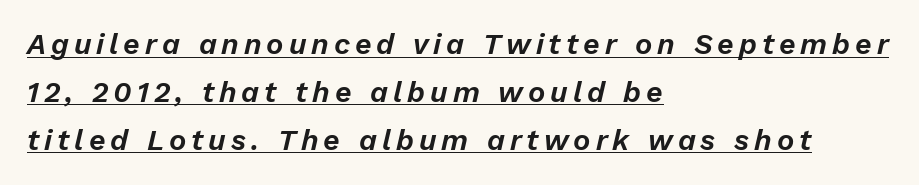
{"italic": "yes", "lean": "right", "slant_degrees": 13, "width": "normal", "stroke_contrast": "low", "x_height": "medium", "monospaced": "no", "underline": "yes", "align": "left", "line_spacing": "normal", "line_spacing_ratio": 1.65, "glyph_px": 29}
